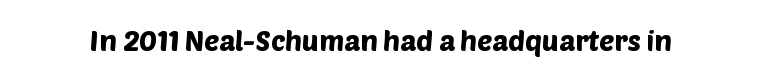
The image shows 28 px sans-serif type; set normal letter spacing, not underlined; low stroke contrast and a large x-height.
